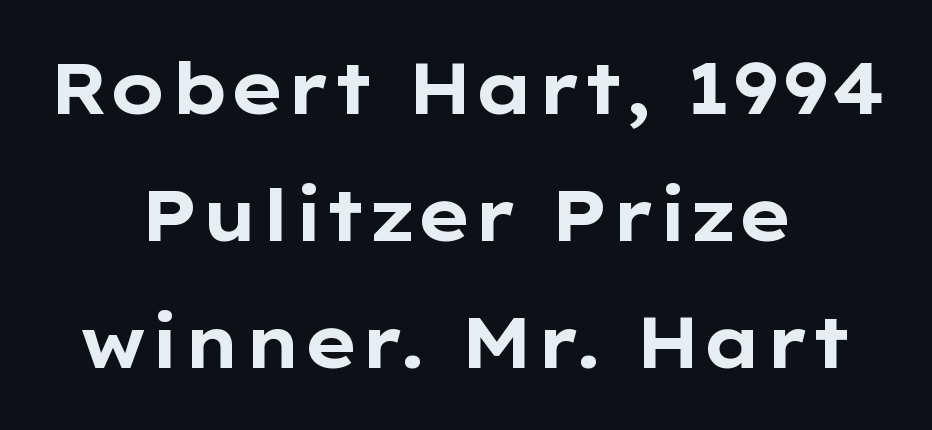
Does the lettering tilt? It doesn't — this is upright. This sample is center-justified, so both line endings float freely. Note: no serifs on the glyphs. Is this a fixed-width face? No — the glyphs have proportional, varying widths. Typographic density is high because the face is bold. Rule under the text: the space is simply empty.
